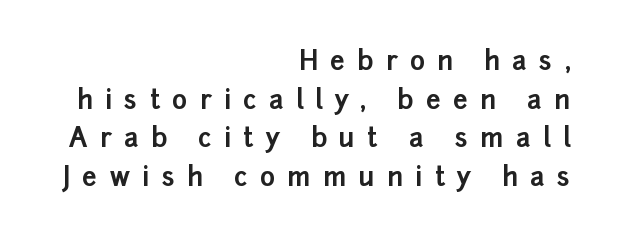
{"italic": "no", "bold": "yes", "underline": "no", "align": "right", "line_spacing": "normal", "line_spacing_ratio": 1.49, "letter_spacing": "wide", "letter_spacing_em": 0.47, "glyph_px": 26}
